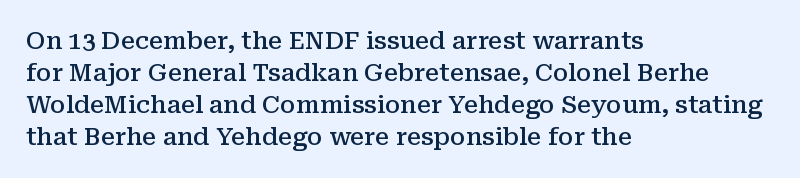
Q: Is the text bold? A: Semi-bold.
Q: Is the text italic (slanted)? A: No, it is upright.
Q: Is the text underlined? A: No.
Q: How is the paragraph aligned? A: Left-aligned.
Q: Is the spacing between letters normal or unusually wide? A: Normal.
Q: Is the spacing between lines tight, normal or loose? A: Normal.
